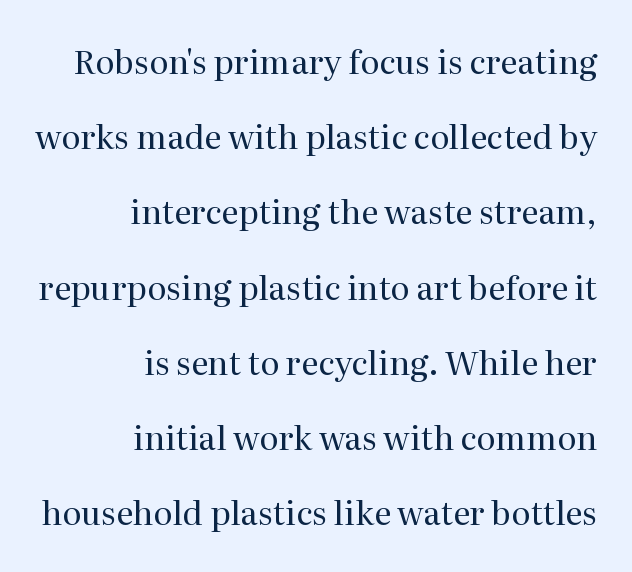
You can tell from the footed stems that serif type was used. Is the stroke heavy? The answer is a plain regular-or-lighter. What stands out about the letter spacing? Nothing — it is the standard amount. The font's upright variant was chosen for this text. This sample has the flowing, uneven cadence of proportional lettering. A great deal of white space separates one row of letters from the next.
